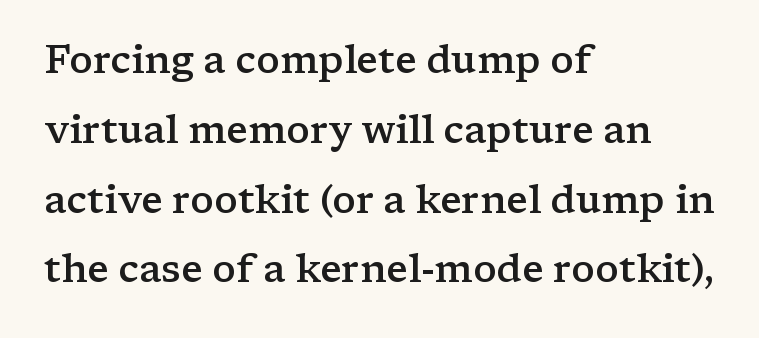
The image shows 39 px semibold, wide serif type, upright; set left-aligned, line spacing 1.79x, normal letter spacing, not underlined; low stroke contrast and a medium x-height.
